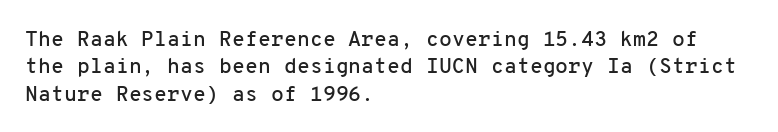
You could call the tracking neutral — neither tight nor loose. Honestly, there is no underline to notice here at all. This is roman type, the default non-slanted kind. Compared with a centered layout, this one pins lines to the left instead. Interline gaps are of average width in this sample.
